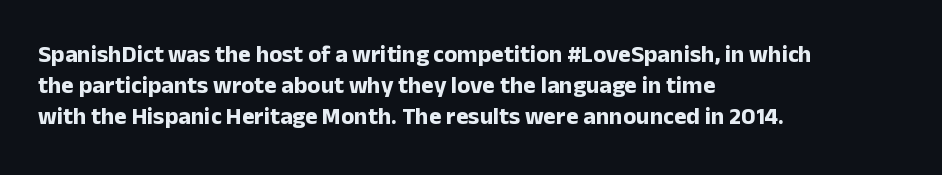
If you measured baseline to baseline, you'd find a middling distance. The specimen reads as upright at a glance. Glyph-to-glyph distance matches everyday printed text. Heavy, bold letterforms. Each row of text sits above clean, open space.
